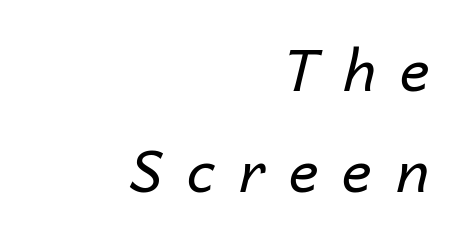
The image shows 57 px regular-weight type, italic (leaning right); set right-aligned, line spacing 1.77x, unusually wide letter spacing (+0.43 em), not underlined; low stroke contrast and a medium x-height.
